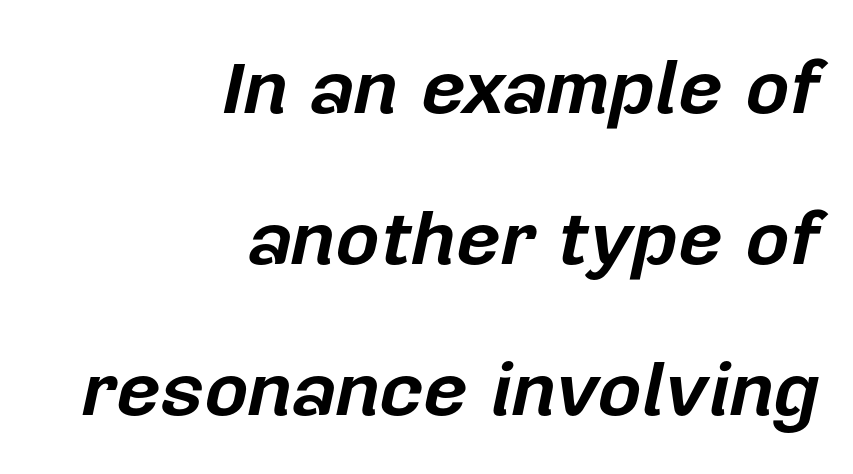
Q: Is the text bold? A: Yes.
Q: Is the text italic (slanted)? A: Yes, it leans right by about 12 degrees.
Q: Is the text underlined? A: No.
Q: How is the paragraph aligned? A: Right-aligned.
Q: Is the spacing between letters normal or unusually wide? A: Normal.
Q: Is the spacing between lines tight, normal or loose? A: Loose.
Q: Width (condensed, normal, or wide)? A: Normal.
Q: Stroke contrast? A: Low.
Q: x-height? A: Medium.
Q: Monospaced? A: No.
